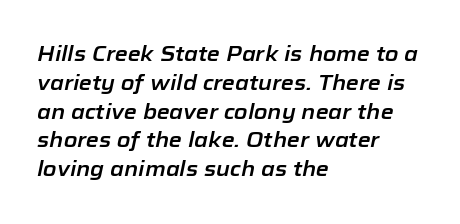
In terms of leading, this rendering sits right in the middle. Is the block centered? No — it sits flush against the left margin. When letters slant like this, we call the style italic. The gaps between neighbouring characters are ordinary and unremarkable. Letters rest on an invisible, unmarked baseline.
